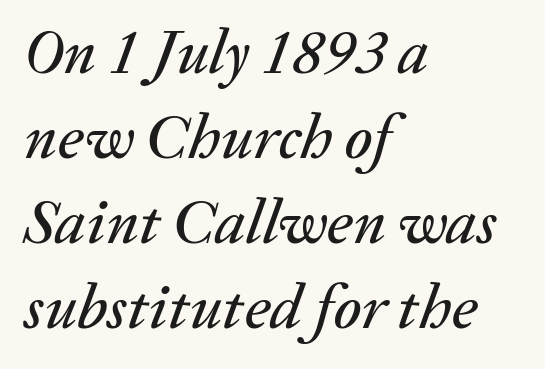
Tracking value appears to be zero — textbook default spacing. Horizontally, the lines are justified to the leading edge only. The letters advance in unequal steps, a hallmark of proportional type. Does the leading feel generous? No, just average. Every character sits at an angle, as italics do.
